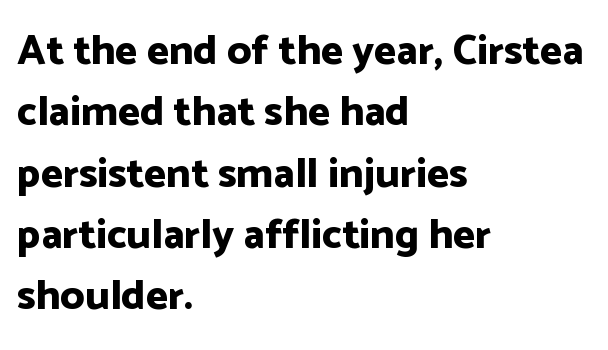
Clear beneath every line of the passage. The type is set solid horizontally, with unmodified tracking. The lines are quadded left. The lettering holds an erect, upright posture throughout. You could not count columns in this text — the font is proportionally spaced. Each new line begins a customary step beneath the previous one.
